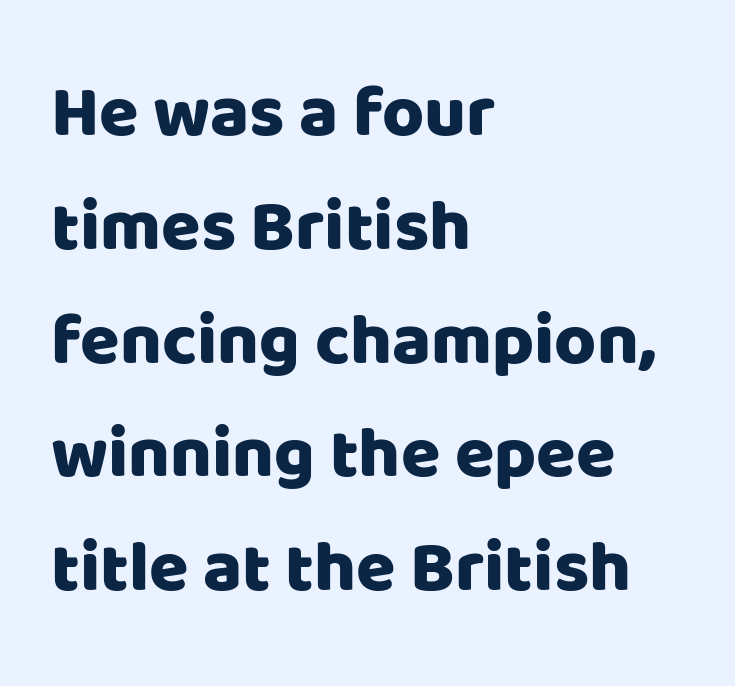
The vertical gap from one line to the next is medium. The typeface chosen for these lines omits serifs. Rendered with straight, roman letterforms. Reading down the block, your eye returns to a fixed left position each line.
